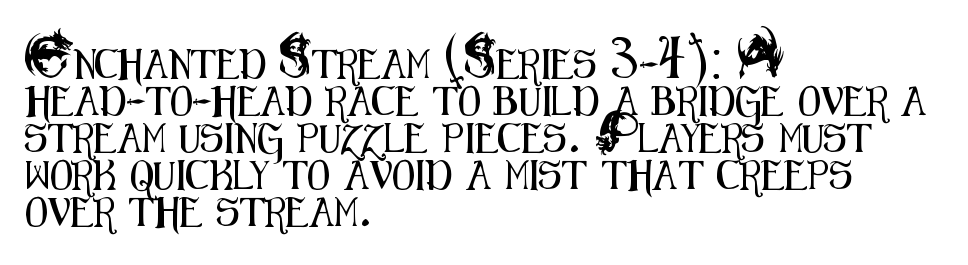
Here the designer chose a conventional face with non-uniform glyph widths. Letters rest on an invisible, unmarked baseline. Typographically, this falls in the sans-serif category. This sample is left-justified, so line endings fall wherever the words run out. Each new line begins a customary step beneath the previous one.
